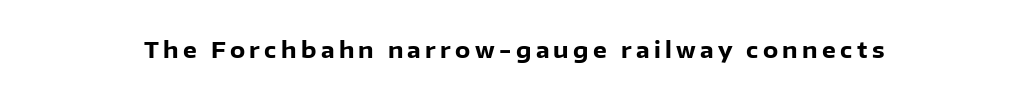
{"italic": "no", "bold": "yes", "underline": "no", "letter_spacing": "wide", "letter_spacing_em": 0.2, "glyph_px": 22}
